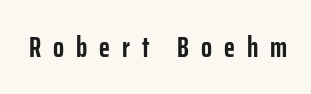
Q: Is the text bold? A: Yes.
Q: Is the text italic (slanted)? A: No, it is upright.
Q: Is the typeface a serif or a sans-serif typeface? A: Sans-serif.
Q: Is the text underlined? A: No.
Q: Is the spacing between letters normal or unusually wide? A: Unusually wide.
Q: Width (condensed, normal, or wide)? A: Condensed.
Q: Stroke contrast? A: Low.
Q: x-height? A: Medium.
Q: Monospaced? A: No.
